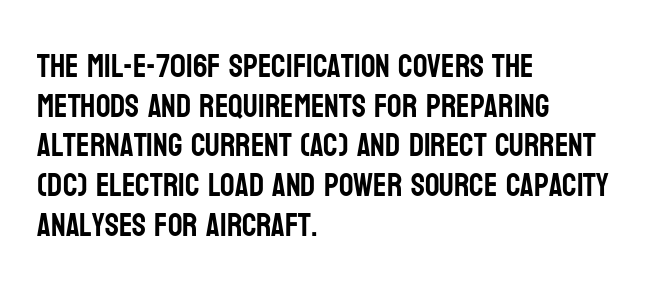
The image shows 32 px condensed sans-serif type, upright; set left-aligned, line spacing 1.24x, normal letter spacing, not underlined; low stroke contrast and a large x-height.
